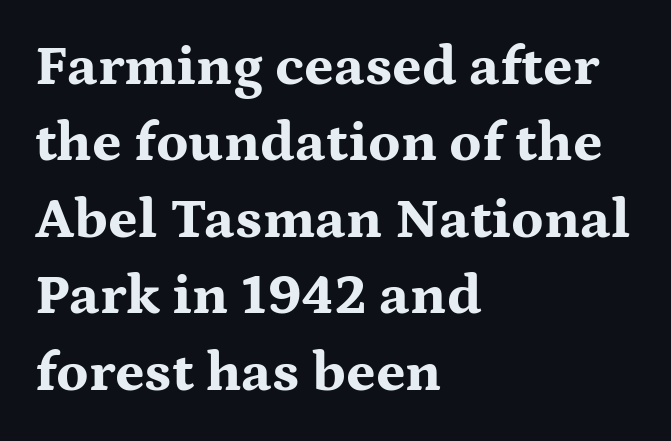
Is the letter spacing exaggerated? No — it looks like the ordinary default. Bare-footed words on every line. Students, this is bold: see how much ink each stroke carries. The space between consecutive lines is moderate. Proportional: the letters do not fall into vertical columns. Every row of glyphs begins at an identical x-position on the left.
